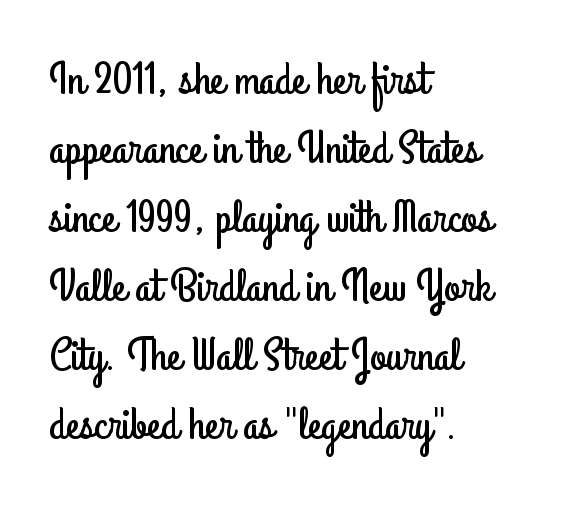
Quick note: interline space is typical. A student would call this left alignment; a typographer would say flush left, rag right. The face used here is proportionally spaced, like ordinary book or web type. Short note: letters normally spaced.
